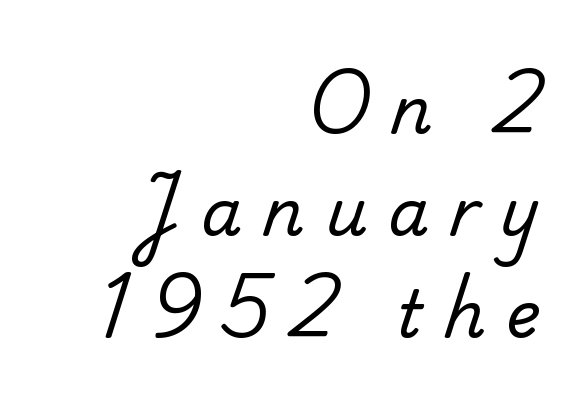
{"serif": "yes", "bold": "no", "weight": "regular", "width": "normal", "stroke_contrast": "low", "x_height": "small", "monospaced": "no", "underline": "no", "align": "right", "line_spacing": "normal", "line_spacing_ratio": 1.57, "letter_spacing": "wide", "letter_spacing_em": 0.32, "glyph_px": 65}
